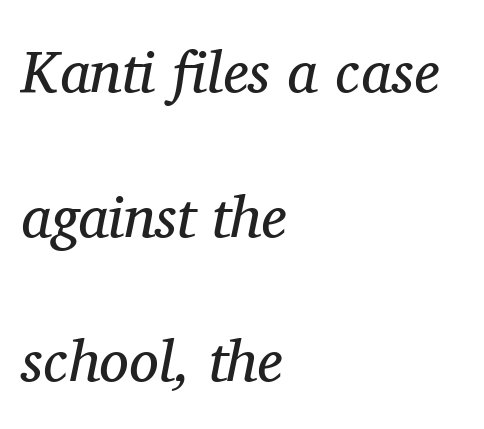
Unmarked baselines from the first word to the last. Each stroke keeps to a modest, everyday thickness or less. You can tell from the footed stems that serif type was used. Widely set lines give the paragraph a tall, airy silhouette.
